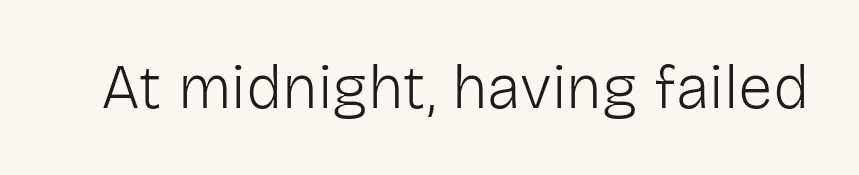
The image shows 62 px light sans-serif type, upright; set normal letter spacing, not underlined; low stroke contrast and a medium x-height.
